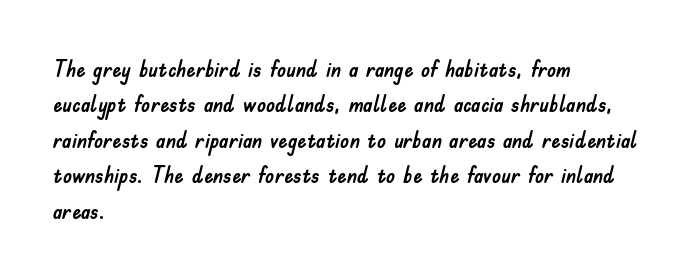
{"underline": "no", "align": "left", "line_spacing": "normal", "line_spacing_ratio": 1.54, "letter_spacing": "normal", "letter_spacing_em": 0.0, "glyph_px": 23}
